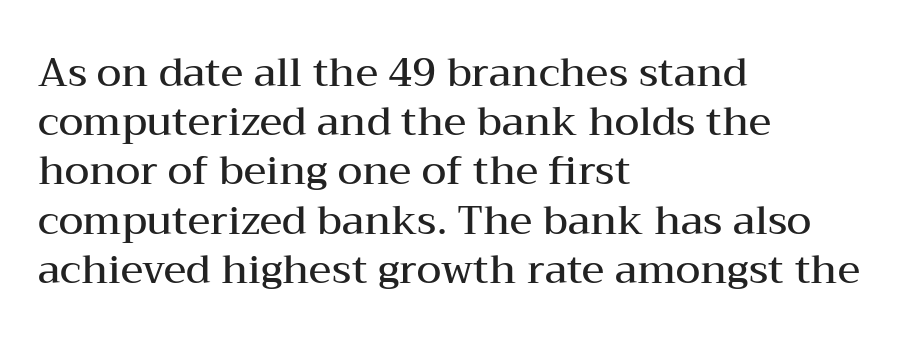
{"serif": "yes", "italic": "no", "bold": "semi", "weight": "semibold", "width": "wide", "stroke_contrast": "medium", "x_height": "medium", "monospaced": "no", "underline": "no", "align": "left", "line_spacing_ratio": 1.23, "letter_spacing": "normal", "letter_spacing_em": 0.0, "glyph_px": 40}
